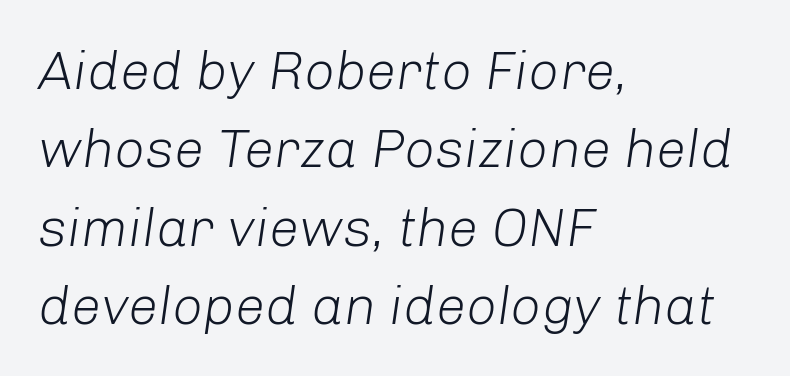
The image shows 54 px light type, italic (leaning right); set left-aligned, normal line spacing (1.45x), normal letter spacing, not underlined; low stroke contrast and a medium x-height.
